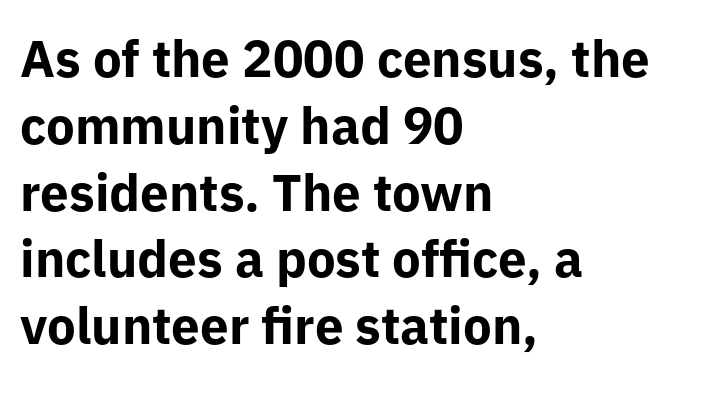
Q: Is the text bold? A: Yes.
Q: Is the text italic (slanted)? A: No, it is upright.
Q: Is the typeface a serif or a sans-serif typeface? A: Sans-serif.
Q: Is the text underlined? A: No.
Q: How is the paragraph aligned? A: Left-aligned.
Q: Is the spacing between letters normal or unusually wide? A: Normal.
Q: Is the spacing between lines tight, normal or loose? A: Normal.
Q: Width (condensed, normal, or wide)? A: Normal.
Q: Stroke contrast? A: Low.
Q: x-height? A: Medium.
Q: Monospaced? A: No.
